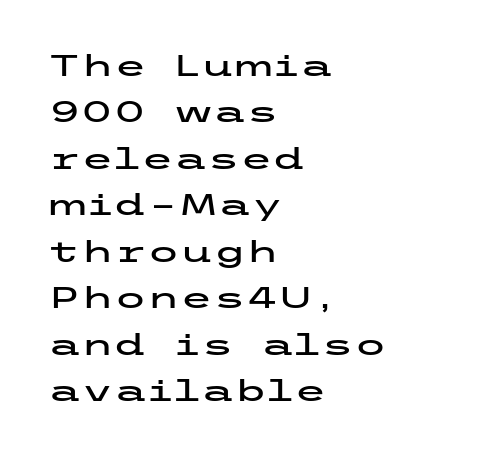
{"serif": "no", "italic": "no", "width": "wide", "stroke_contrast": "low", "x_height": "medium", "underline": "no", "align": "left", "line_spacing": "normal", "line_spacing_ratio": 1.55, "letter_spacing": "normal", "letter_spacing_em": 0.0, "glyph_px": 30}
